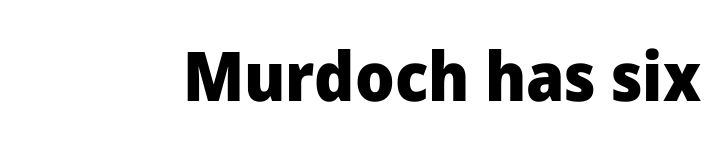
Q: Is the text bold? A: Yes.
Q: Is the text italic (slanted)? A: No, it is upright.
Q: Is the typeface a serif or a sans-serif typeface? A: Sans-serif.
Q: Is the text underlined? A: No.
Q: Is the spacing between letters normal or unusually wide? A: Normal.
Q: Width (condensed, normal, or wide)? A: Normal.
Q: Stroke contrast? A: Low.
Q: x-height? A: Medium.
Q: Monospaced? A: No.
